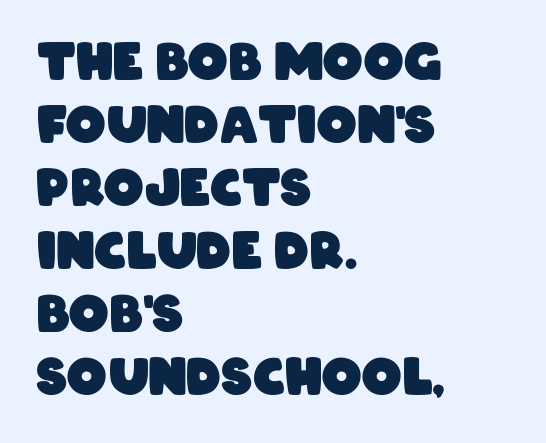
Does the leading feel generous? No, just average. Compared with typical body copy, the letter spacing here is the same. Here the designer chose a conventional face with non-uniform glyph widths. The letters carry no serifs — their stems end cleanly without finishing strokes. The passage shown is not underscored anywhere. This sample is left-justified, so line endings fall wherever the words run out.
